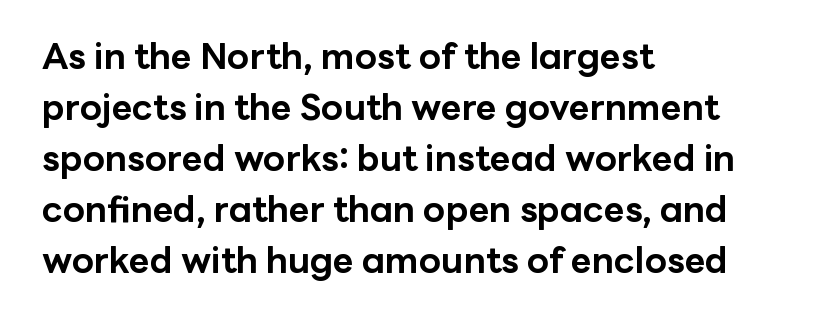
The type family on display is of the sans-serif kind. The rows are spaced the way most documents space them. Check under the words: just untouched page. Caption: multi-line text, flush left, ragged right. These lines are rendered in a variable-pitch font. In terms of posture, this sample is upright.
